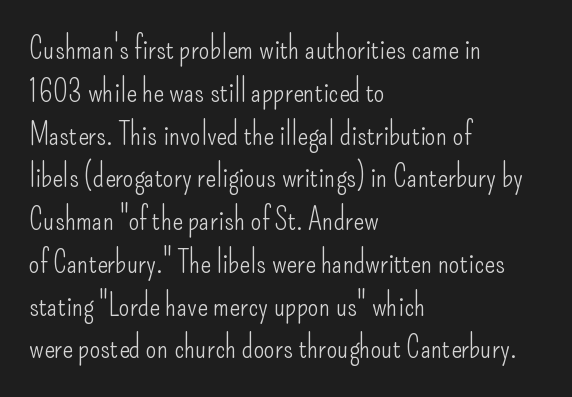
The glyphs are unaccompanied by any horizontal stroke below them. Notice how the passage keeps a crisp vertical edge on the left only. Look at the bottom of the vertical strokes: they stop flat, with no serifs. Observe the ordinary spacing: letters are neighbours, not strangers.
